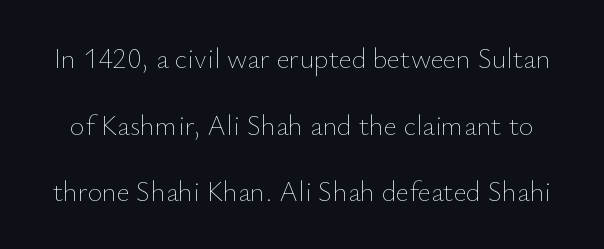
Q: Is the text bold? A: No.
Q: Is the text italic (slanted)? A: No, it is upright.
Q: Is the text underlined? A: No.
Q: Is the spacing between letters normal or unusually wide? A: Normal.
Q: Is the spacing between lines tight, normal or loose? A: Loose.
Q: Width (condensed, normal, or wide)? A: Normal.
Q: Stroke contrast? A: Low.
Q: x-height? A: Small.
Q: Monospaced? A: No.
